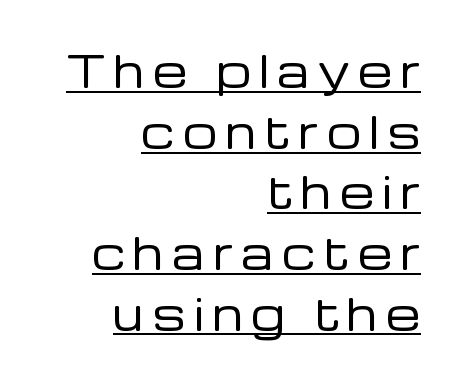
{"serif": "no", "italic": "no", "bold": "no", "weight": "regular", "width": "normal", "stroke_contrast": "low", "x_height": "medium", "monospaced": "no", "underline": "yes", "align": "right", "line_spacing": "normal", "line_spacing_ratio": 1.41, "letter_spacing": "wide", "letter_spacing_em": 0.2, "glyph_px": 43}
